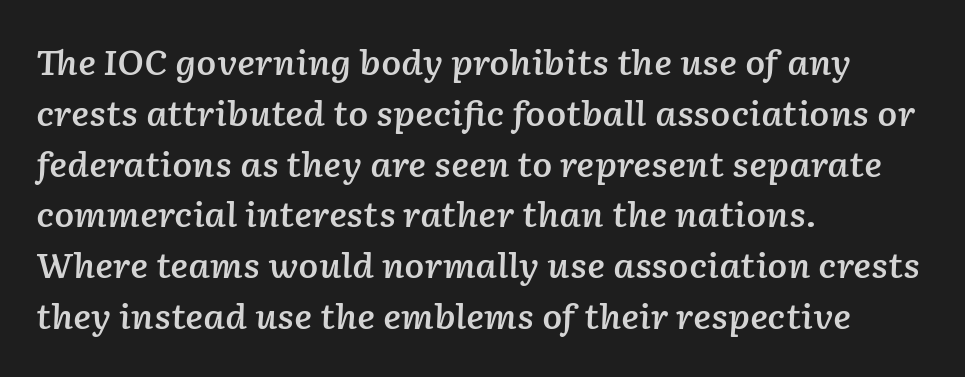
{"italic": "yes", "lean": "right", "slant_degrees": 2, "bold": "semi", "weight": "semibold", "width": "normal", "stroke_contrast": "low", "x_height": "medium", "monospaced": "no", "underline": "no", "align": "left", "line_spacing": "normal", "line_spacing_ratio": 1.54, "letter_spacing": "normal", "letter_spacing_em": 0.0, "glyph_px": 33}
